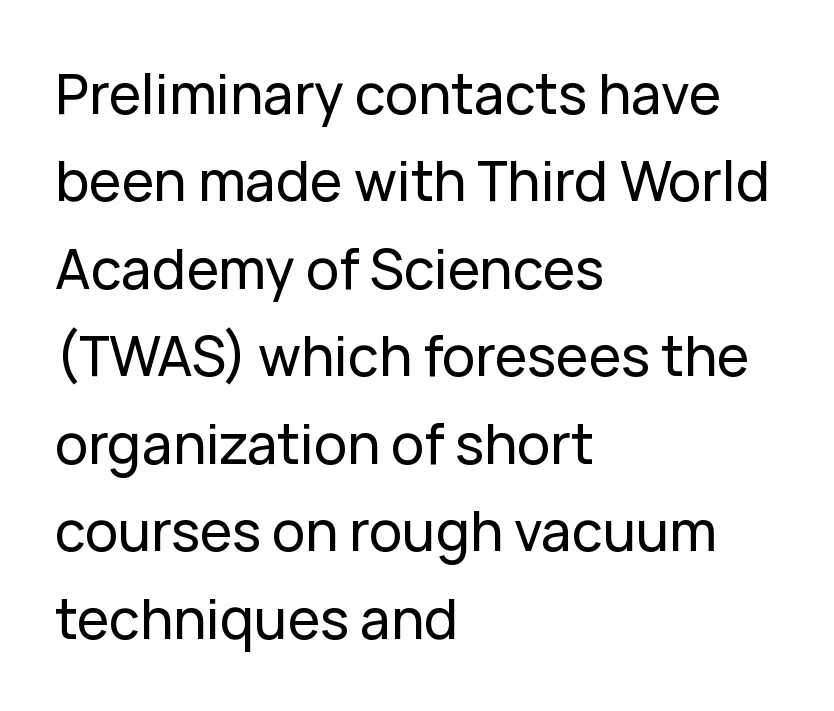
The image shows 55 px sans-serif type, upright; set left-aligned, normal line spacing (1.59x), normal letter spacing, not underlined; low stroke contrast and a medium x-height.
